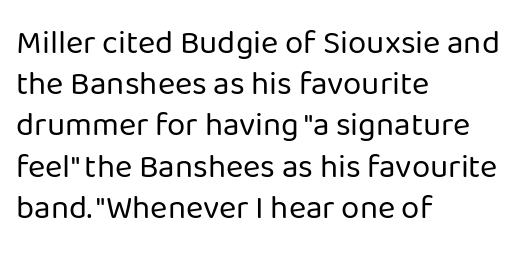
Q: Is the text bold? A: No.
Q: Is the text italic (slanted)? A: No, it is upright.
Q: Is the typeface a serif or a sans-serif typeface? A: Sans-serif.
Q: Is the text underlined? A: No.
Q: How is the paragraph aligned? A: Left-aligned.
Q: Is the spacing between letters normal or unusually wide? A: Normal.
Q: Is the spacing between lines tight, normal or loose? A: Normal.
Q: Width (condensed, normal, or wide)? A: Normal.
Q: Stroke contrast? A: Low.
Q: x-height? A: Medium.
Q: Monospaced? A: No.
